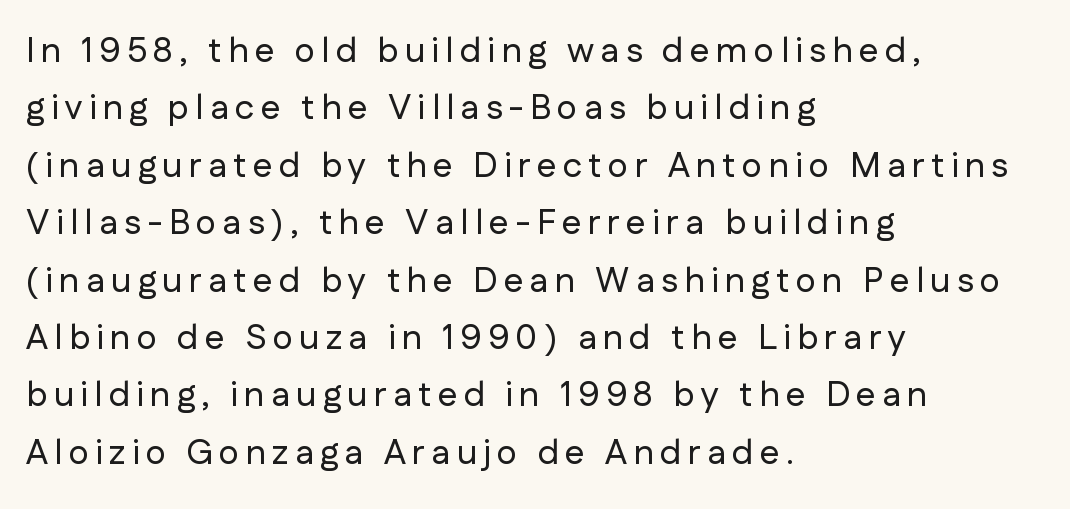
Q: Is the text italic (slanted)? A: No, it is upright.
Q: Is the typeface a serif or a sans-serif typeface? A: Sans-serif.
Q: Is the text underlined? A: No.
Q: How is the paragraph aligned? A: Left-aligned.
Q: Is the spacing between lines tight, normal or loose? A: Normal.
Q: Width (condensed, normal, or wide)? A: Normal.
Q: Stroke contrast? A: Low.
Q: x-height? A: Medium.
Q: Monospaced? A: No.
